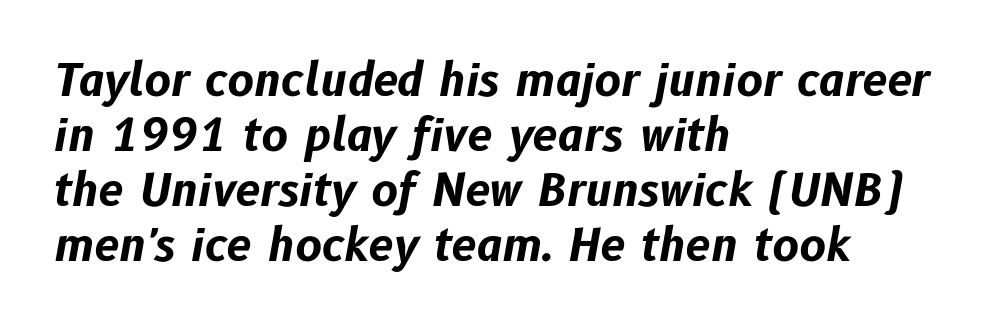
Spacing verdict: proportional, widths tailored to each character. The lines are quadded left. When letters slant like this, we call the style italic. Check the space under the baseline: it is left empty.
